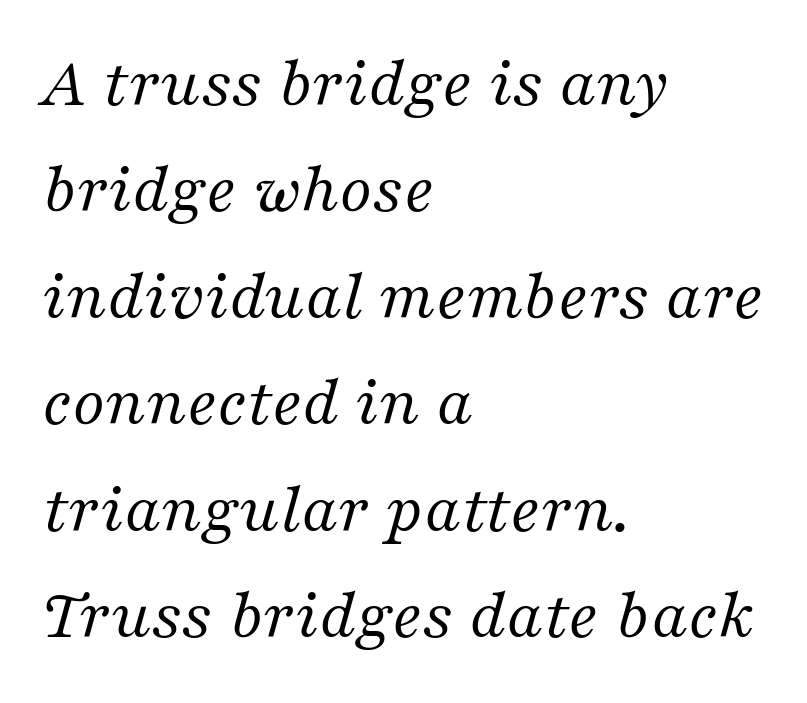
The passage shown is not underscored anywhere. In terms of leading, this rendering sits right in the middle. These lines stack with their left ends in a neat column. The horizontal fit of the characters is conventional and even. The letters carry serifs — small finishing strokes at the ends of their stems. The cut favours lightness, reaching ordinary text weight at its darkest.
